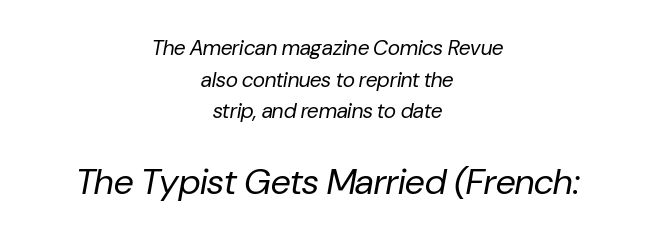
Letters rest on an invisible, unmarked baseline. The letters sit at their default tracking, neither squeezed nor spread. Think of a printed novel: that variable character pitch is what you see here. The paragraph shown floats in the horizontal middle. Compared with ordinary roman type, these characters are visibly tilted.
